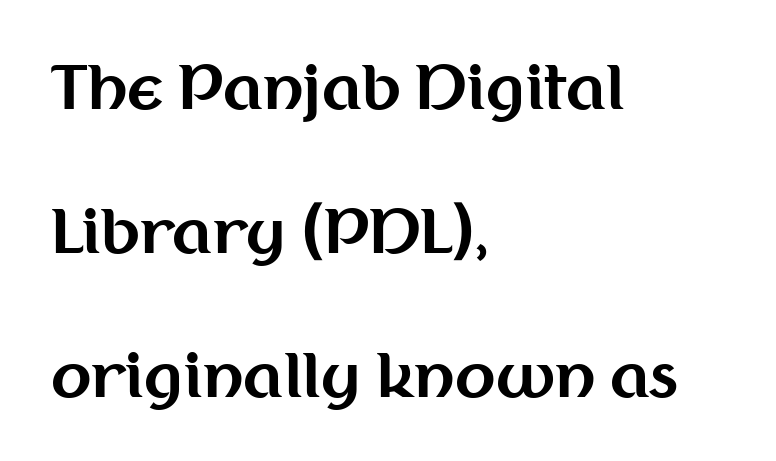
{"serif": "no", "italic": "no", "bold": "yes", "weight": "bold", "width": "normal", "stroke_contrast": "medium", "x_height": "medium", "monospaced": "no", "underline": "no", "align": "left", "line_spacing": "loose", "line_spacing_ratio": 2.44, "letter_spacing": "normal", "letter_spacing_em": 0.0, "glyph_px": 59}
